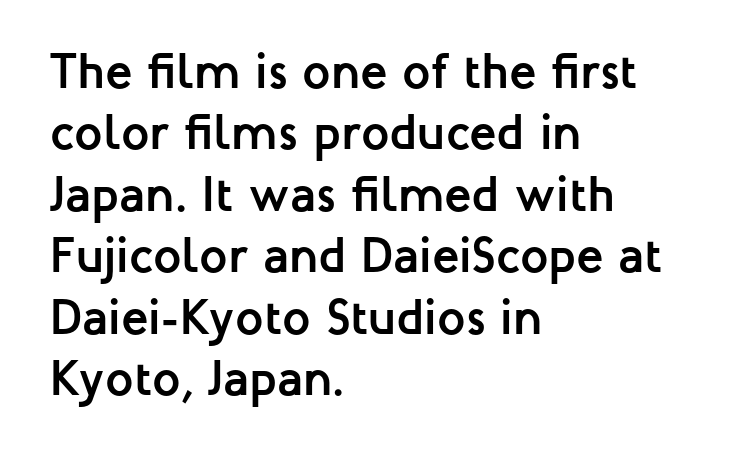
Compared with typical body copy, the letter spacing here is the same. Stroke terminals: plain, sans-serif. Teacher's note: observe the even left margin — that is flush-left alignment. Upright lettering throughout. A typesetter would call this proportional, since set widths differ per character. Just letters on the line, the space beneath them empty.
